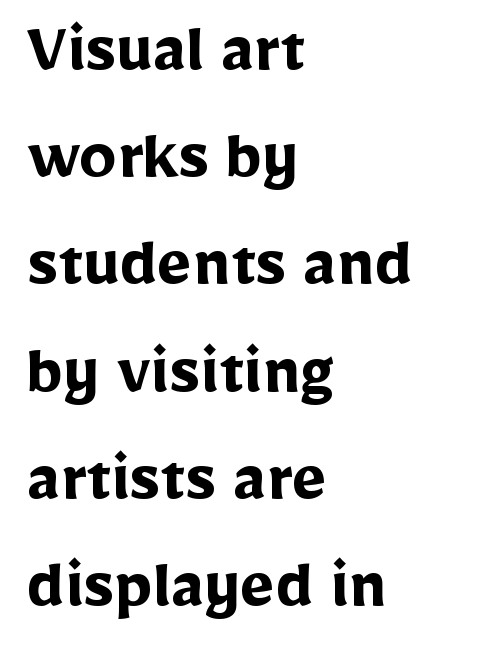
Here the designer chose a conventional face with non-uniform glyph widths. Leading matches the norm, producing a regular column. Nobody touched the tracking dial on this one. The type sits square on the baseline with zero lean. These lines carry a lot of weight — the face is fully bold.
